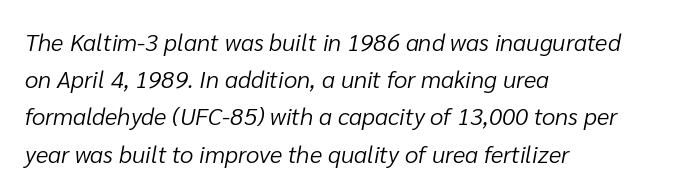
{"italic": "yes", "lean": "right", "slant_degrees": 10, "bold": "no", "underline": "no", "align": "left", "line_spacing": "normal", "line_spacing_ratio": 1.55, "letter_spacing": "normal", "letter_spacing_em": 0.0, "glyph_px": 24}
